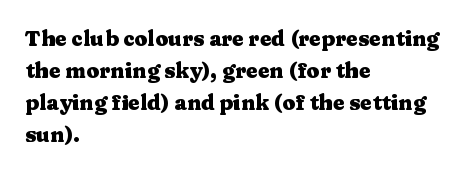
The type sits square on the baseline with zero lean. Summary of weight: heavy, a full bold. Interline gaps are of average width in this sample. The type is set solid horizontally, with unmodified tracking. Underline: absent.
